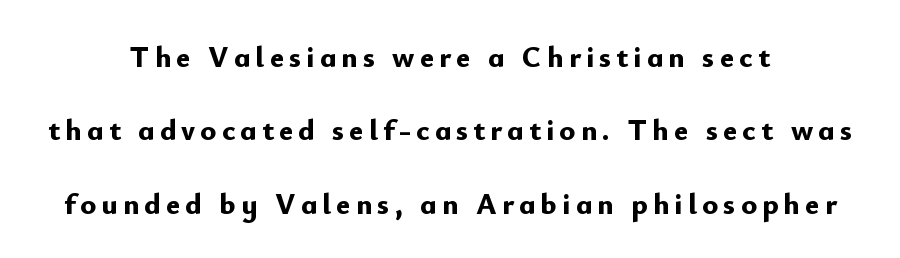
The image shows 30 px bold sans-serif type, upright; set centered, loose line spacing (2.45x), not underlined; low stroke contrast and a small x-height.
